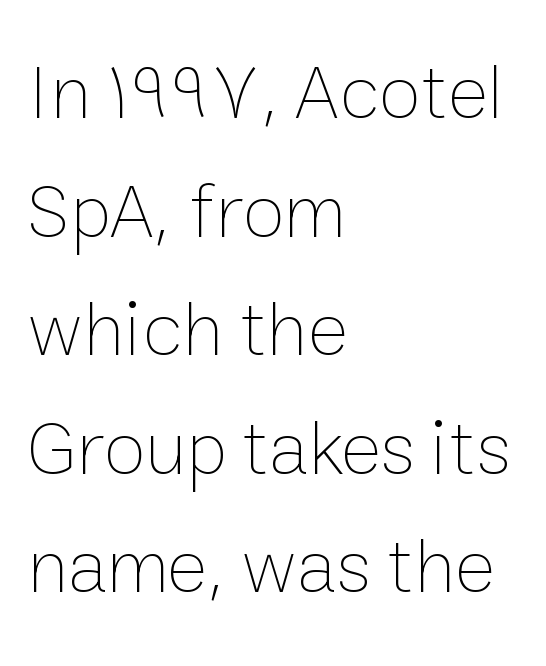
{"italic": "no", "bold": "no", "weight": "thin", "width": "normal", "stroke_contrast": "low", "x_height": "medium", "monospaced": "no", "underline": "no", "align": "left", "line_spacing": "normal", "line_spacing_ratio": 1.54, "letter_spacing": "normal", "letter_spacing_em": 0.0, "glyph_px": 77}
